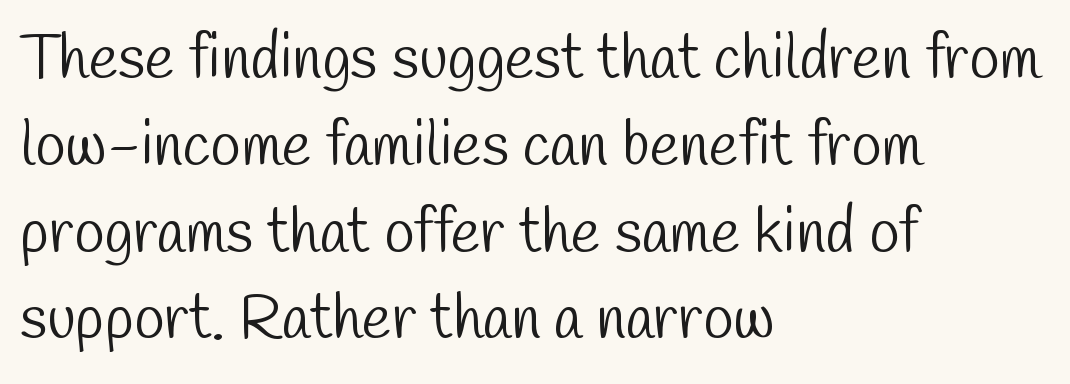
If you measured baseline to baseline, you'd find a middling distance. Standard letterfit; no display-style spreading of the glyphs. Every row of glyphs begins at an identical x-position on the left. The text was rendered using a sans face with plain stroke endings. Each letter keeps its own natural width here, so spacing adapts to shape. Anything drawn beneath the words? Only blank space.
